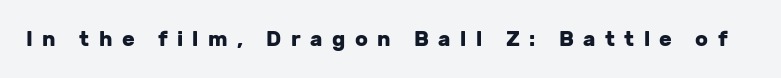
{"italic": "no", "bold": "yes", "underline": "no", "letter_spacing": "wide", "letter_spacing_em": 0.45, "glyph_px": 21}
